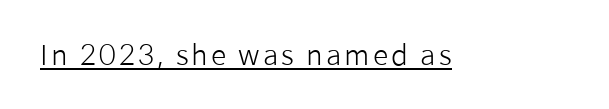
Posture: upright roman. Stroke thickness stays within the range of a standard reading face or lighter. Glance below the letters and you will spot a drawn line. Is this a fixed-width face? No — the glyphs have proportional, varying widths. This sample uses a sans-serif face.
